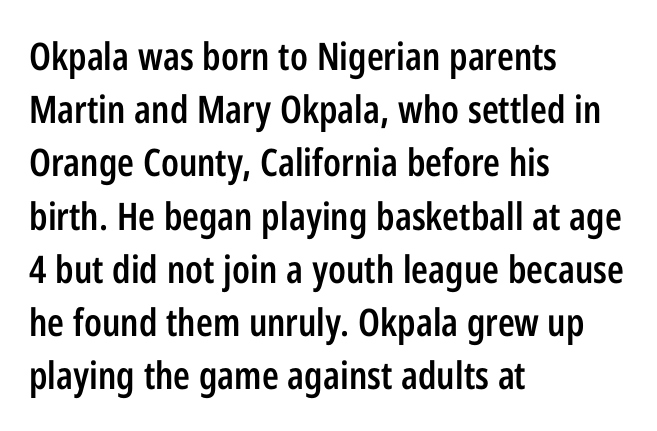
The image shows 38 px semibold, condensed sans-serif type, upright; set left-aligned, normal line spacing (1.4x), normal letter spacing, not underlined; low stroke contrast and a medium x-height.
